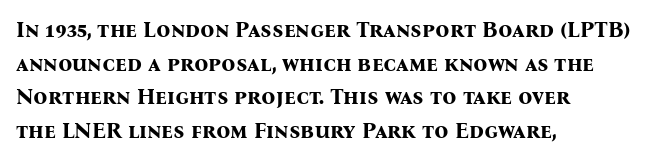
{"italic": "no", "bold": "yes", "underline": "no", "align": "left", "line_spacing": "normal", "line_spacing_ratio": 1.53, "letter_spacing": "normal", "letter_spacing_em": 0.0, "glyph_px": 22}
